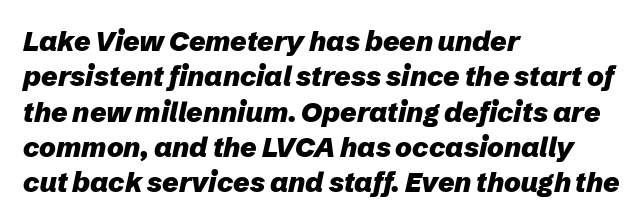
{"italic": "yes", "lean": "right", "slant_degrees": 12, "bold": "yes", "weight": "heavy", "width": "normal", "stroke_contrast": "low", "x_height": "medium", "monospaced": "no", "underline": "no", "align": "left", "line_spacing": "normal", "line_spacing_ratio": 1.26, "letter_spacing": "normal", "letter_spacing_em": 0.0, "glyph_px": 28}
